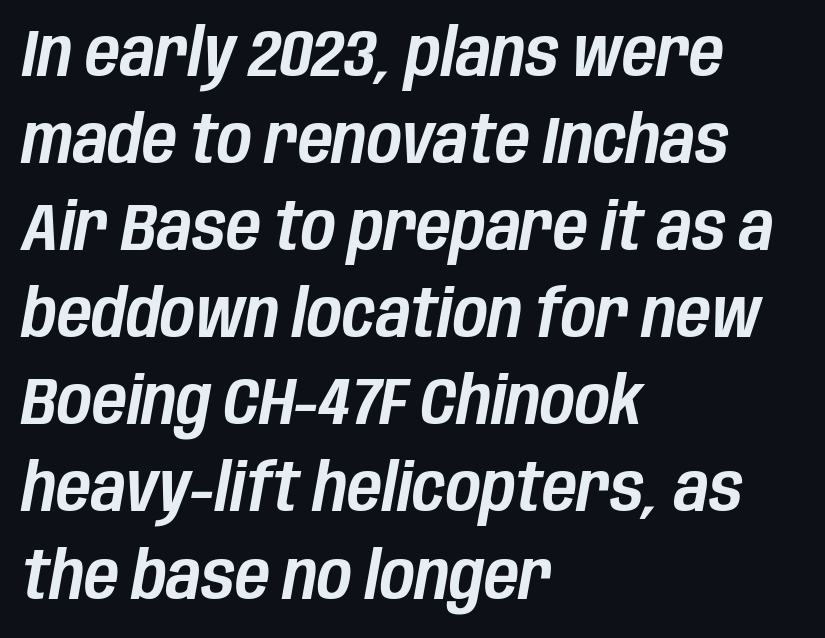
{"italic": "yes", "lean": "right", "slant_degrees": 10, "width": "condensed", "stroke_contrast": "low", "x_height": "large", "monospaced": "no", "underline": "no", "align": "left", "line_spacing": "normal", "line_spacing_ratio": 1.3, "letter_spacing": "normal", "letter_spacing_em": 0.0, "glyph_px": 67}
